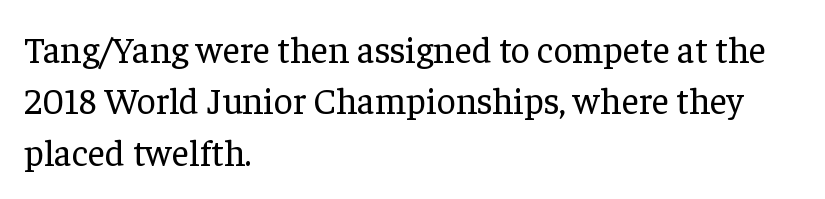
The image shows 37 px regular-weight serif type, upright; set left-aligned, normal line spacing (1.39x), normal letter spacing, not underlined; low stroke contrast and a medium x-height.
